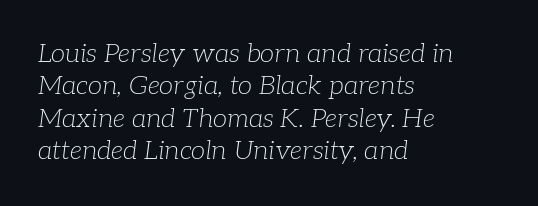
Q: Is the text bold? A: No.
Q: Is the text italic (slanted)? A: Yes, it leans right by about 7 degrees.
Q: Is the text underlined? A: No.
Q: How is the paragraph aligned? A: Left-aligned.
Q: Is the spacing between letters normal or unusually wide? A: Normal.
Q: Is the spacing between lines tight, normal or loose? A: Normal.
